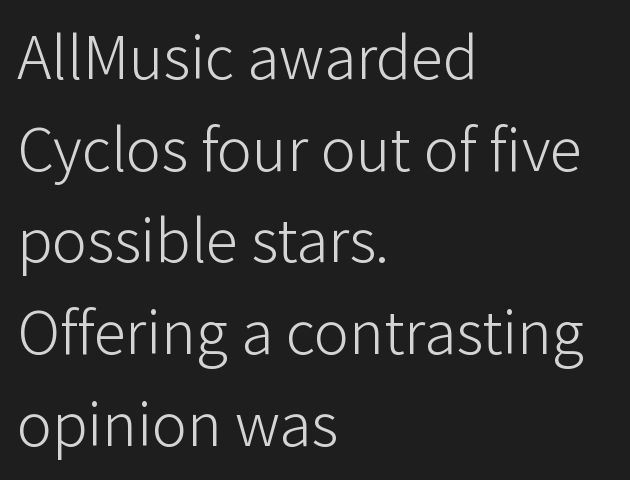
{"serif": "no", "italic": "no", "bold": "no", "weight": "light", "width": "normal", "stroke_contrast": "low", "x_height": "medium", "monospaced": "no", "underline": "no", "align": "left", "line_spacing": "normal", "line_spacing_ratio": 1.41, "letter_spacing": "normal", "letter_spacing_em": 0.0, "glyph_px": 65}
